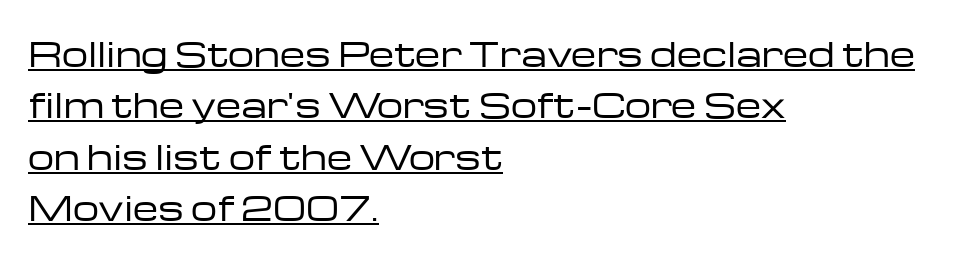
{"serif": "no", "italic": "no", "bold": "no", "weight": "regular", "width": "wide", "stroke_contrast": "low", "x_height": "medium", "monospaced": "no", "underline": "yes", "align": "left", "line_spacing": "normal", "line_spacing_ratio": 1.56, "letter_spacing": "normal", "letter_spacing_em": 0.0, "glyph_px": 33}
